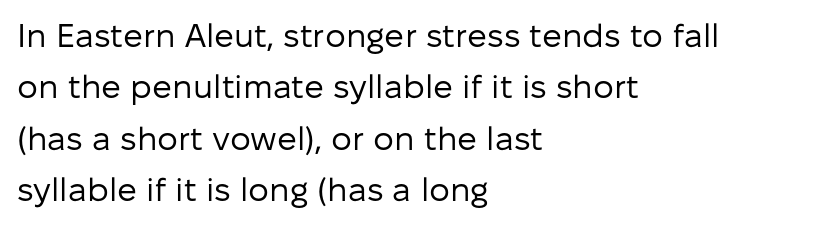
Q: Is the text bold? A: No.
Q: Is the text italic (slanted)? A: No, it is upright.
Q: Is the typeface a serif or a sans-serif typeface? A: Sans-serif.
Q: Is the text underlined? A: No.
Q: How is the paragraph aligned? A: Left-aligned.
Q: Is the spacing between letters normal or unusually wide? A: Normal.
Q: Is the spacing between lines tight, normal or loose? A: Normal.
Q: Width (condensed, normal, or wide)? A: Normal.
Q: Stroke contrast? A: Low.
Q: x-height? A: Medium.
Q: Monospaced? A: No.
